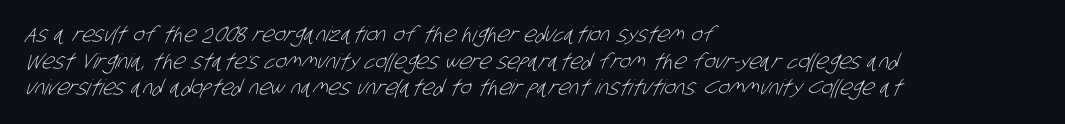
These lines are set flush left with a ragged right edge. How are the letters spaced? Ordinarily, with no added tracking. Each stroke keeps to a modest, everyday thickness or less. The line-height multiplier appears to be the usual default. Descender tails drop into unmarked territory.
